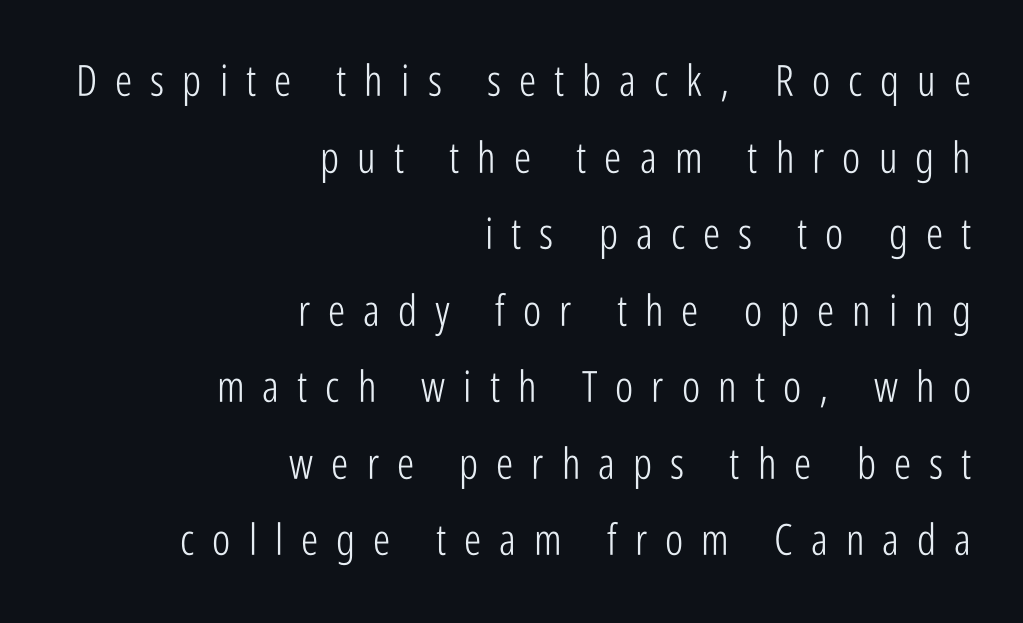
{"serif": "no", "italic": "no", "bold": "no", "weight": "light", "width": "condensed", "stroke_contrast": "low", "x_height": "medium", "monospaced": "no", "underline": "no", "align": "right", "line_spacing_ratio": 1.78, "letter_spacing": "wide", "letter_spacing_em": 0.42, "glyph_px": 43}
